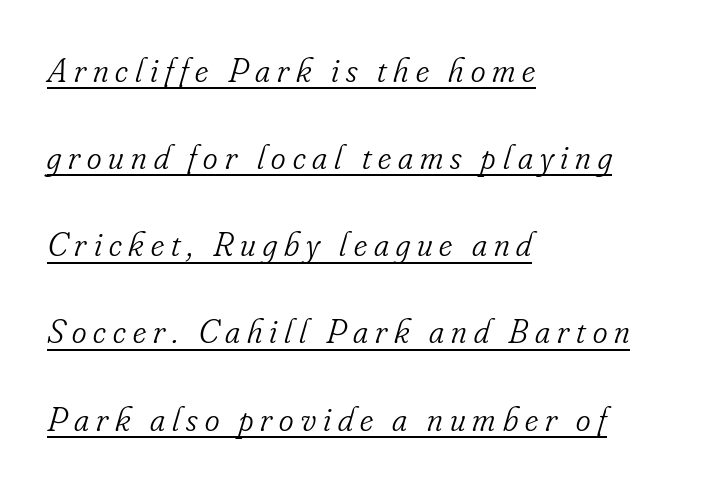
The sample's only ornament is a line tracing under the words. Regarding leading, the lines here are spaced well apart. Yep, those are serifs on the letters. A classic flush-left, rag-right setting is used for this passage. Character widths vary here, with narrow letters taking less room than wide ones. The characters are drawn with everyday or finer stroke widths.
